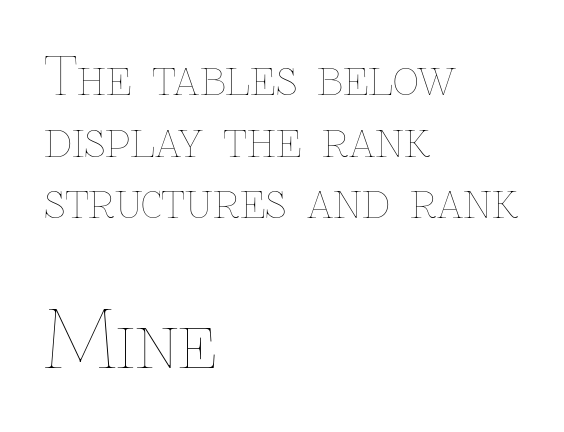
A roman cut, with each character standing at attention. Look at the glyph heights: the lower group is clearly the bigger setting. Stem width sits at or under what a default text font uses. Is this a fixed-width face? No — the glyphs have proportional, varying widths.
